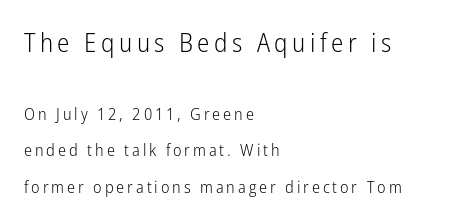
{"italic": "no", "bold": "no", "underline": "no", "align": "left", "line_spacing": "loose", "line_spacing_ratio": 2.15, "larger_block": "first", "size_ratio": 1.53, "glyph_px": 26}
